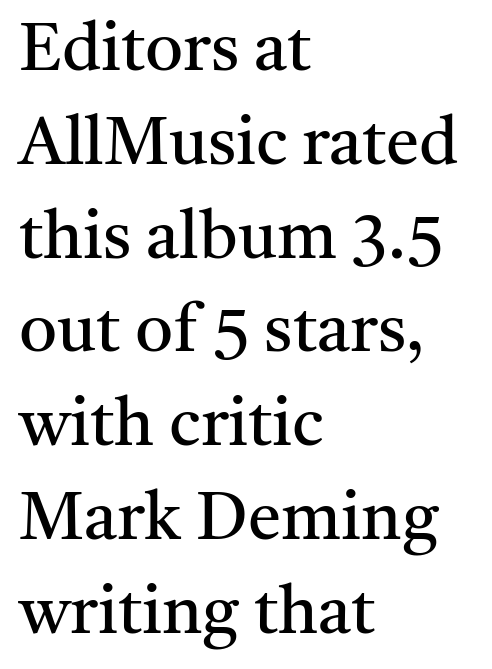
Q: Is the text bold? A: No.
Q: Is the text italic (slanted)? A: No, it is upright.
Q: Is the typeface a serif or a sans-serif typeface? A: Serif.
Q: Is the text underlined? A: No.
Q: How is the paragraph aligned? A: Left-aligned.
Q: Is the spacing between letters normal or unusually wide? A: Normal.
Q: Is the spacing between lines tight, normal or loose? A: Normal.
Q: Width (condensed, normal, or wide)? A: Normal.
Q: Stroke contrast? A: Medium.
Q: x-height? A: Medium.
Q: Monospaced? A: No.
